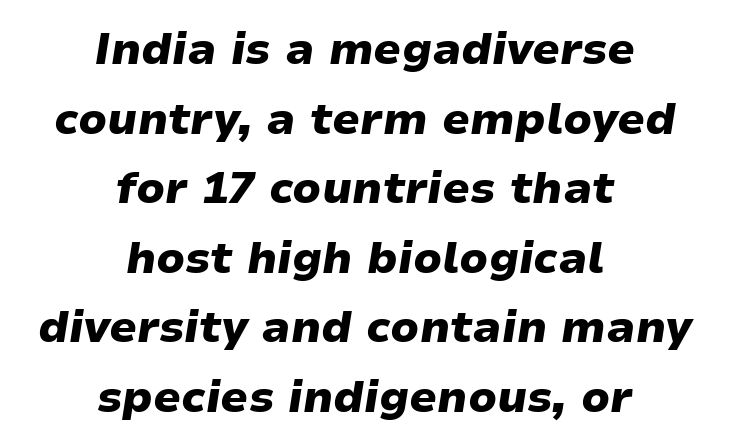
The image shows 44 px heavy, wide type, italic (leaning right); set centered, normal line spacing (1.58x), normal letter spacing, not underlined; low stroke contrast and a medium x-height.
